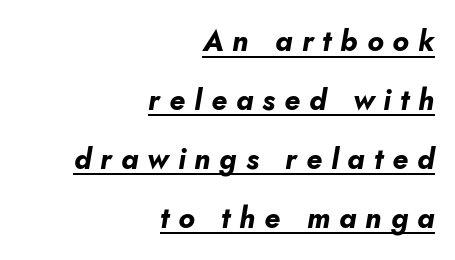
Q: Is the text bold? A: Yes.
Q: Is the text italic (slanted)? A: Yes, it leans right by about 10 degrees.
Q: Is the text underlined? A: Yes.
Q: How is the paragraph aligned? A: Right-aligned.
Q: Is the spacing between letters normal or unusually wide? A: Unusually wide.
Q: Is the spacing between lines tight, normal or loose? A: Loose.
Q: Width (condensed, normal, or wide)? A: Normal.
Q: Stroke contrast? A: Low.
Q: x-height? A: Small.
Q: Monospaced? A: No.
